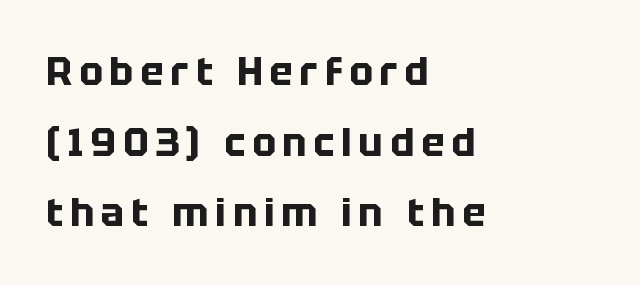
Q: Is the text bold? A: Yes.
Q: Is the text italic (slanted)? A: No, it is upright.
Q: Is the typeface a serif or a sans-serif typeface? A: Sans-serif.
Q: Is the text underlined? A: No.
Q: How is the paragraph aligned? A: Left-aligned.
Q: Width (condensed, normal, or wide)? A: Normal.
Q: Stroke contrast? A: Low.
Q: x-height? A: Large.
Q: Monospaced? A: No.
